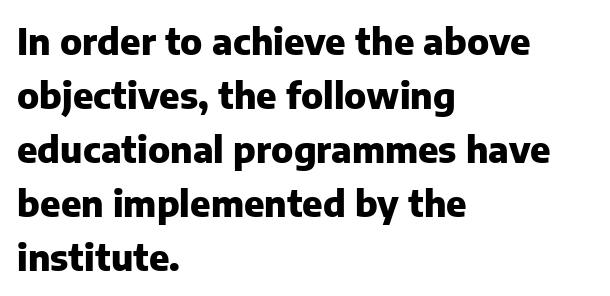
{"serif": "no", "italic": "no", "bold": "yes", "weight": "heavy", "width": "normal", "stroke_contrast": "low", "x_height": "medium", "monospaced": "no", "underline": "no", "align": "left", "line_spacing": "normal", "line_spacing_ratio": 1.5, "letter_spacing": "normal", "letter_spacing_em": 0.0, "glyph_px": 36}
